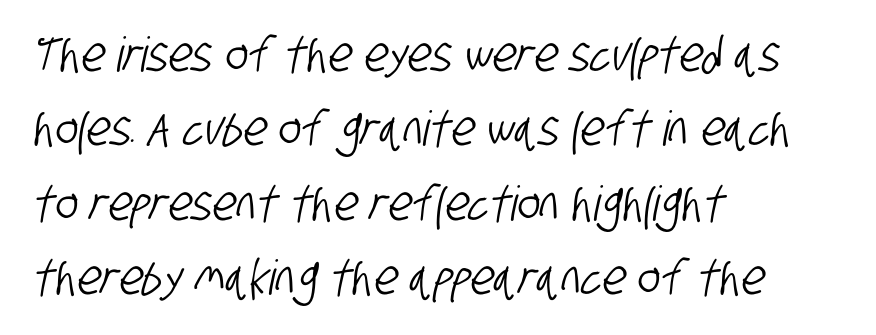
The image shows 48 px condensed sans-serif type; set left-aligned, normal line spacing (1.55x), normal letter spacing, not underlined; low stroke contrast and a large x-height.
